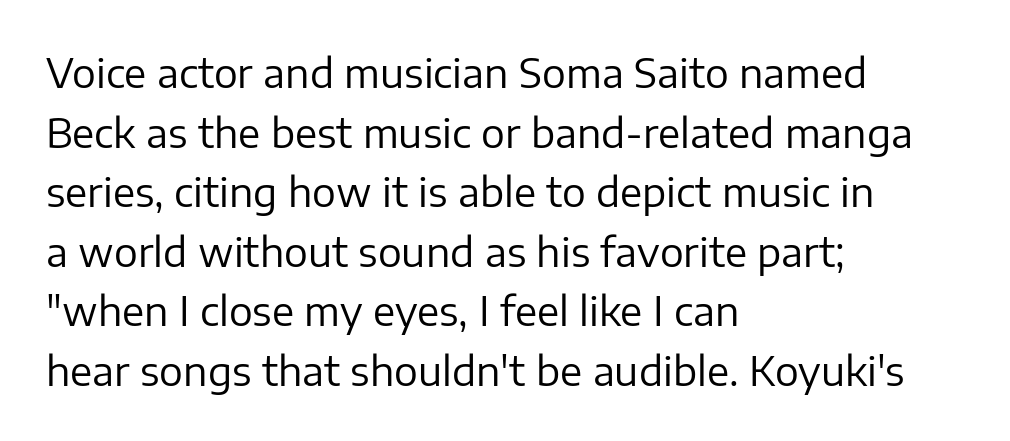
{"serif": "no", "italic": "no", "bold": "no", "weight": "regular", "width": "normal", "stroke_contrast": "low", "x_height": "medium", "monospaced": "no", "underline": "no", "align": "left", "line_spacing": "normal", "line_spacing_ratio": 1.49, "letter_spacing": "normal", "letter_spacing_em": 0.0, "glyph_px": 40}
